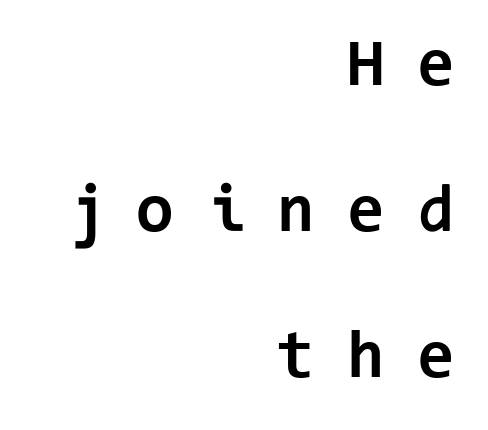
Q: Is the text bold? A: Yes.
Q: Is the text italic (slanted)? A: No, it is upright.
Q: Is the typeface a serif or a sans-serif typeface? A: Sans-serif.
Q: Is the text underlined? A: No.
Q: How is the paragraph aligned? A: Right-aligned.
Q: Is the spacing between letters normal or unusually wide? A: Unusually wide.
Q: Is the spacing between lines tight, normal or loose? A: Loose.
Q: Width (condensed, normal, or wide)? A: Normal.
Q: Stroke contrast? A: Low.
Q: x-height? A: Medium.
Q: Monospaced? A: Yes.
